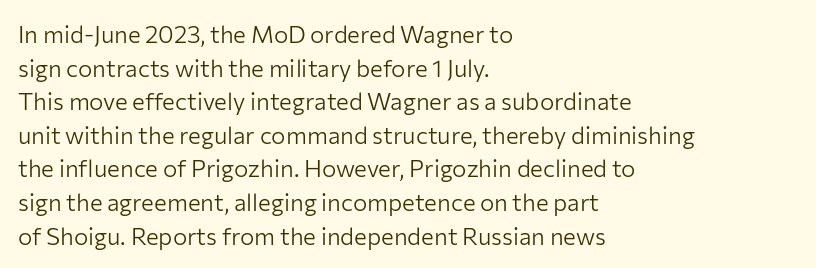
The image shows 24 px text type, upright; set left-aligned, normal line spacing (1.4x), normal letter spacing, not underlined.
